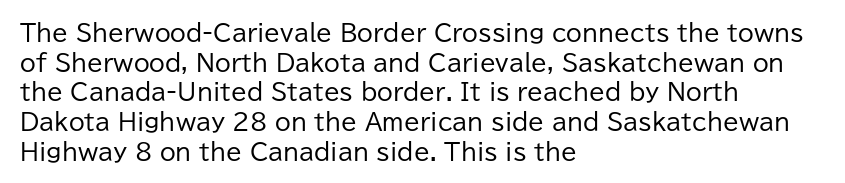
Q: Is the text bold? A: No.
Q: Is the text italic (slanted)? A: No, it is upright.
Q: Is the text underlined? A: No.
Q: How is the paragraph aligned? A: Left-aligned.
Q: Is the spacing between letters normal or unusually wide? A: Normal.
Q: Is the spacing between lines tight, normal or loose? A: Normal.
